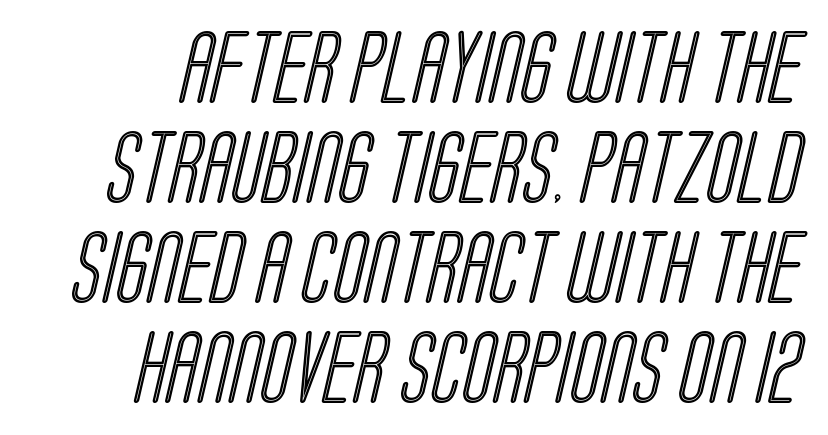
This rendering leaves character spacing at its baseline value. Nobody drew a line under any word here. The line-height multiplier appears to be the usual default. Varying glyph widths throughout — classic text-font behaviour.
